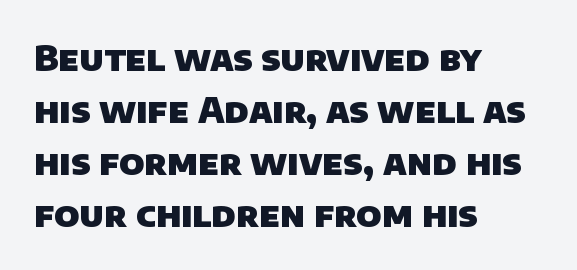
The image shows 35 px heavy sans-serif type; set left-aligned, normal line spacing (1.49x), normal letter spacing, not underlined; low stroke contrast and a large x-height.
